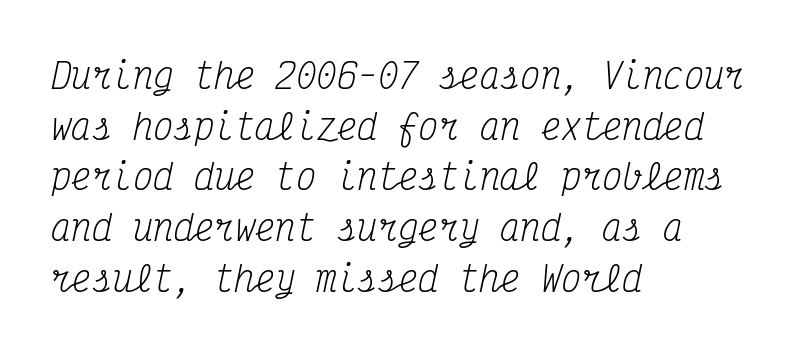
The image shows 34 px regular-weight, condensed serif type, italic (leaning right), monospaced; set left-aligned, normal line spacing (1.49x), normal letter spacing, not underlined; medium stroke contrast and a medium x-height.
